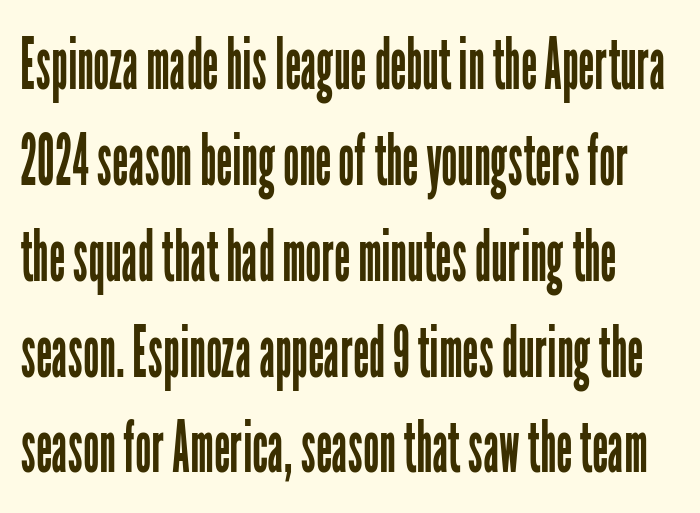
{"serif": "no", "italic": "no", "bold": "no", "weight": "regular", "width": "condensed", "stroke_contrast": "low", "x_height": "medium", "monospaced": "no", "underline": "no", "line_spacing": "normal", "line_spacing_ratio": 1.35, "letter_spacing": "normal", "letter_spacing_em": 0.0, "glyph_px": 71}
